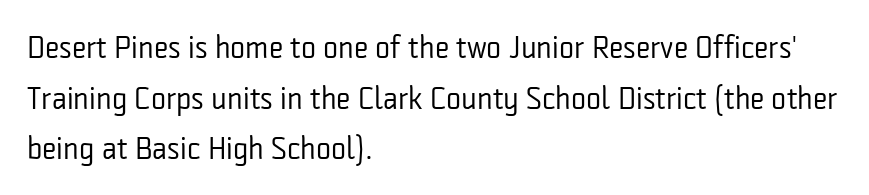
Teacher's note: observe the even left margin — that is flush-left alignment. The face used here is a sans, in the tradition of grotesques and geometrics. Bold? No — there's no thickening of the strokes. The letters stand straight up with perfectly vertical stems. In terms of letterspacing, this is plain default setting. Regarding leading, the lines here are spaced in the standard way.
